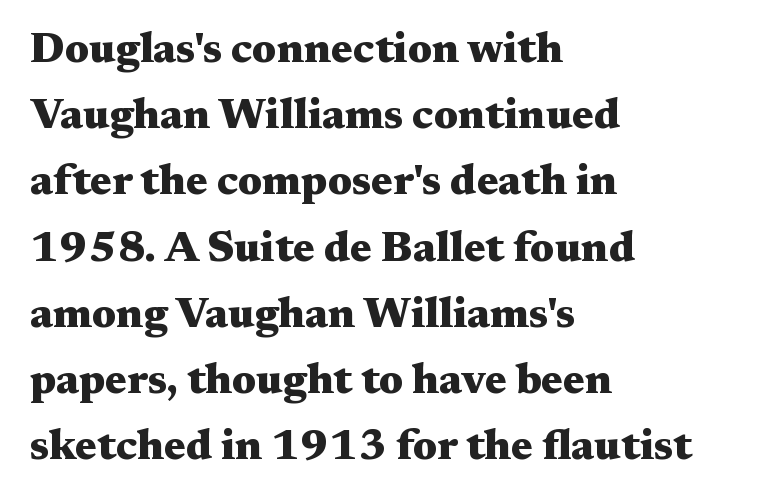
Character widths vary here, with narrow letters taking less room than wide ones. No word sits above an underline. What kind of face is this? One with serifs. It's the straight-up-and-down kind of type. There is no visible air inserted between adjacent glyphs. You'd pick this weight for a headline — it's a proper bold.
